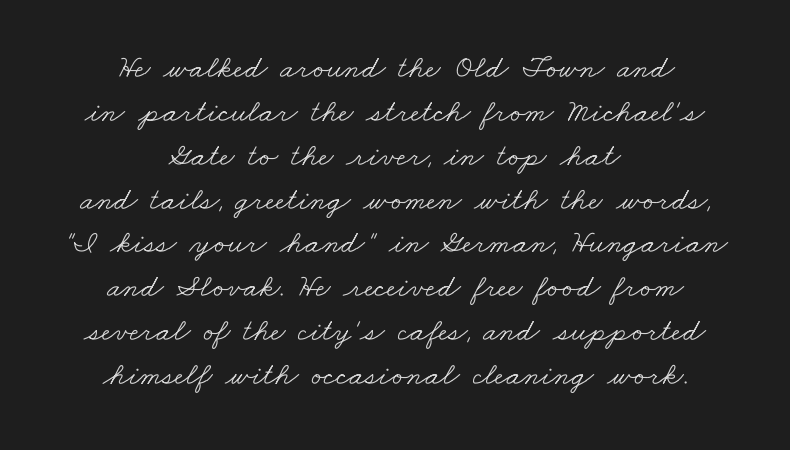
The image shows 32 px light, wide serif type; set centered, normal line spacing (1.37x), normal letter spacing, not underlined; low stroke contrast and a small x-height.
